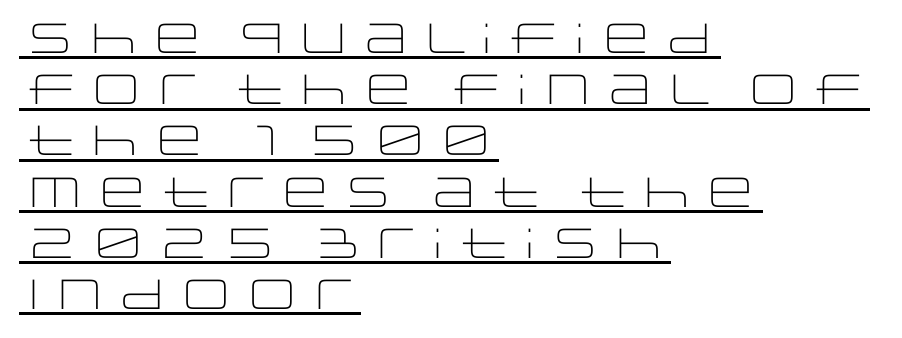
Q: Is the text bold? A: No.
Q: Is the text italic (slanted)? A: No, it is upright.
Q: Is the typeface a serif or a sans-serif typeface? A: Sans-serif.
Q: Is the text underlined? A: Yes.
Q: How is the paragraph aligned? A: Left-aligned.
Q: Is the spacing between letters normal or unusually wide? A: Normal.
Q: Width (condensed, normal, or wide)? A: Wide.
Q: Stroke contrast? A: Low.
Q: x-height? A: Large.
Q: Monospaced? A: No.
